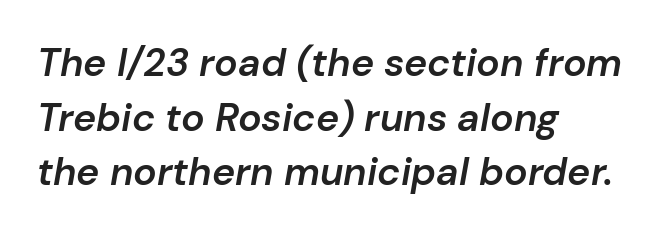
The image shows 39 px semibold type, italic (leaning right); set left-aligned, normal line spacing (1.4x), normal letter spacing, not underlined; low stroke contrast and a medium x-height.
